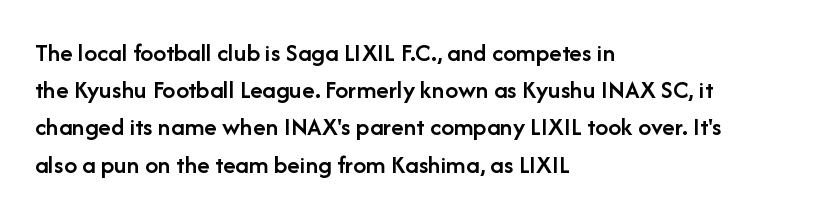
The image shows 26 px text type, upright; set left-aligned, normal line spacing (1.43x), normal letter spacing, not underlined.
